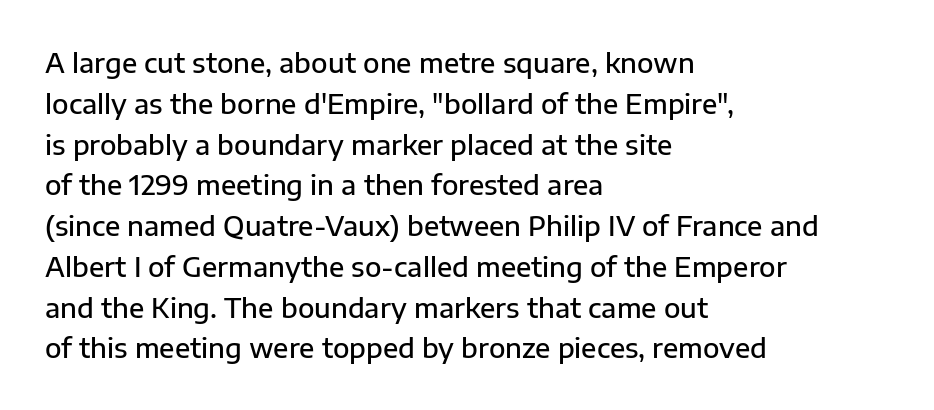
Q: Is the text bold? A: Semi-bold.
Q: Is the text italic (slanted)? A: No, it is upright.
Q: Is the text underlined? A: No.
Q: How is the paragraph aligned? A: Left-aligned.
Q: Is the spacing between letters normal or unusually wide? A: Normal.
Q: Is the spacing between lines tight, normal or loose? A: Normal.
